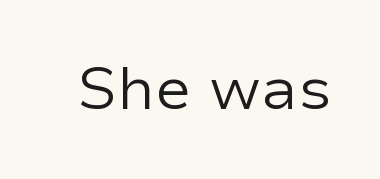
The image shows 60 px regular-weight sans-serif type, upright; set normal letter spacing, not underlined; low stroke contrast and a medium x-height.
